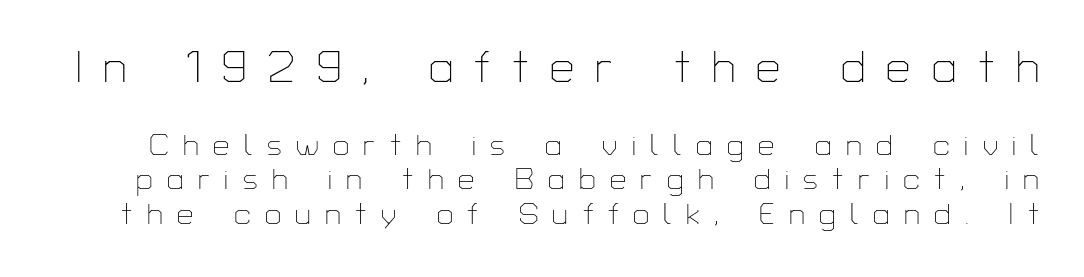
The rendering shows plain stroke endings on the letterforms — a sans-serif design. The first block has been scaled up relative to the second. Is the stroke heavy? The answer is a plain regular-or-lighter. The passage shown has open, widely tracked lettering throughout. Think of a printed novel: that variable character pitch is what you see here. A bare baseline throughout the passage.
